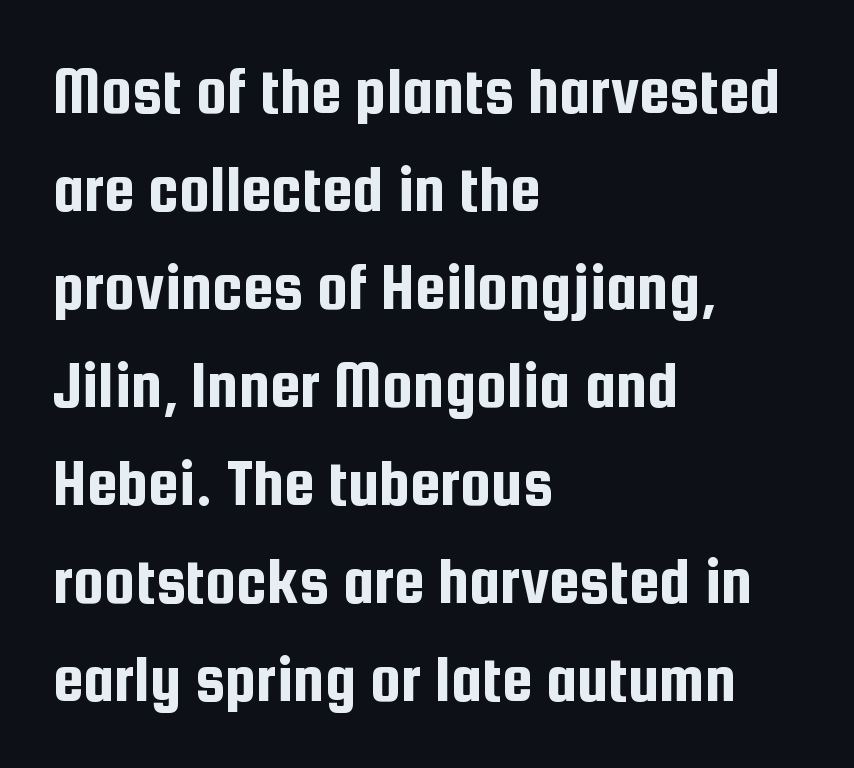
This rendering features lettering with no underline. Posture: vertical. Here the glyphs are tracked normally, forming tight word shapes. Layout note: lines flush left.
